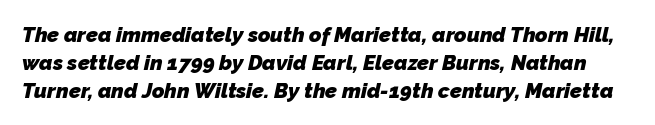
This sample uses plain, unmodified letter spacing. In terms of weight, the rendering is a true, heavy bold. Unmarked baselines from the first word to the last. Compared with typical paragraphs, the rows here are spaced about the same.
